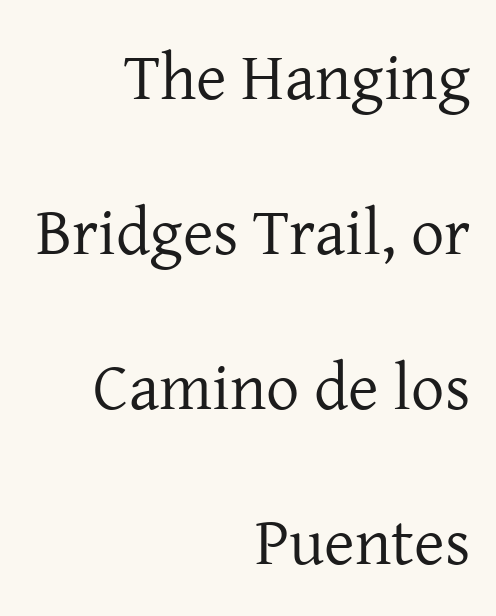
Q: Is the text bold? A: No.
Q: Is the text italic (slanted)? A: No, it is upright.
Q: Is the typeface a serif or a sans-serif typeface? A: Serif.
Q: Is the text underlined? A: No.
Q: How is the paragraph aligned? A: Right-aligned.
Q: Is the spacing between letters normal or unusually wide? A: Normal.
Q: Is the spacing between lines tight, normal or loose? A: Loose.
Q: Width (condensed, normal, or wide)? A: Normal.
Q: Stroke contrast? A: Low.
Q: x-height? A: Medium.
Q: Monospaced? A: No.
